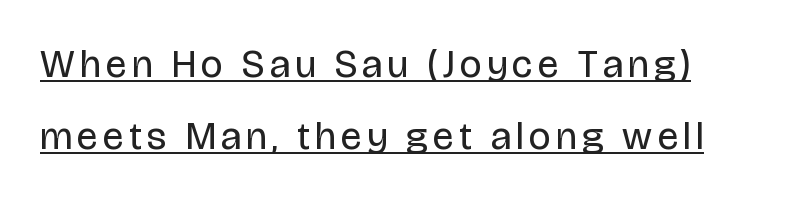
The image shows 39 px regular-weight, condensed sans-serif type, upright; set line spacing 1.85x, underlined; low stroke contrast and a large x-height.
